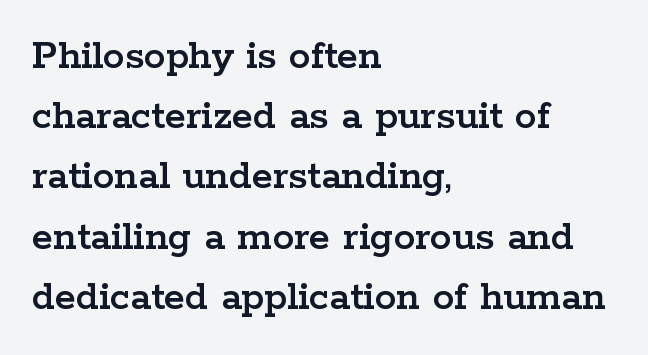
{"serif": "yes", "italic": "no", "width": "wide", "stroke_contrast": "low", "x_height": "medium", "monospaced": "no", "underline": "no", "align": "left", "line_spacing": "normal", "line_spacing_ratio": 1.4, "letter_spacing": "normal", "letter_spacing_em": 0.0, "glyph_px": 43}
